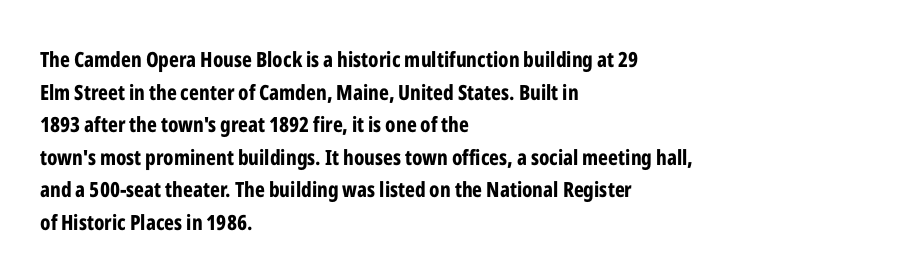
The image shows 21 px bold type, upright; set left-aligned, normal line spacing (1.55x), normal letter spacing, not underlined.
